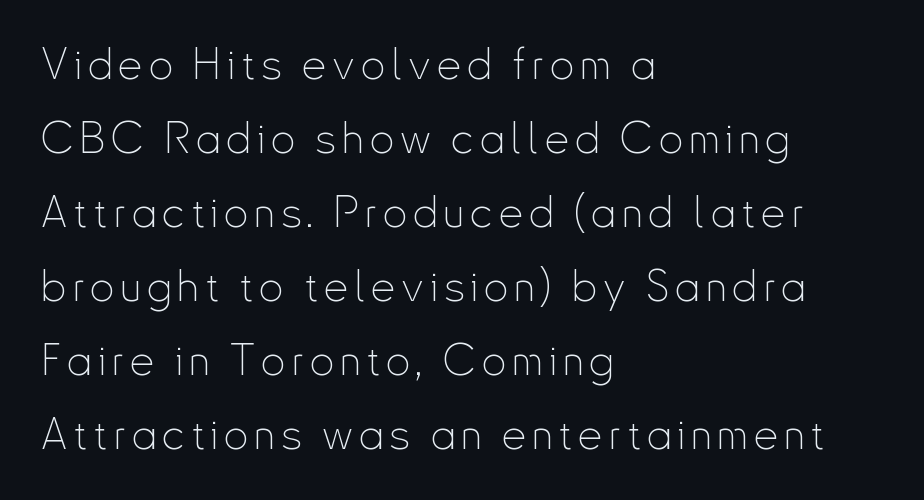
{"serif": "no", "italic": "no", "bold": "no", "weight": "thin", "width": "condensed", "stroke_contrast": "low", "x_height": "small", "monospaced": "no", "underline": "no", "align": "left", "line_spacing_ratio": 1.72, "glyph_px": 43}
